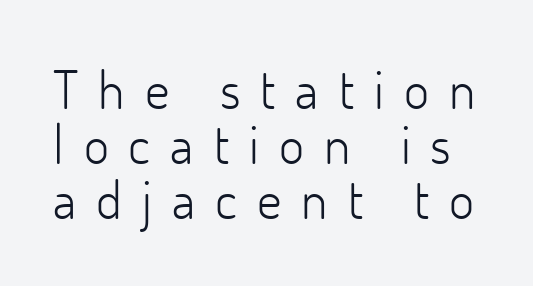
You could not count columns in this text — the font is proportionally spaced. Serif or sans? Sans — the stroke terminals are bare. If you drew a line through each stem, it would be perfectly vertical. The horizontal fit of the characters is loose and conspicuously gappy. The space directly below the letters is spotless. Interline gaps are noticeably narrow in this sample.
